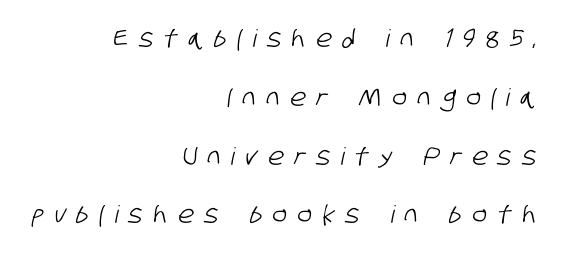
The image shows 24 px text type; set right-aligned, loose line spacing (2.45x), unusually wide letter spacing (+0.45 em), not underlined.
